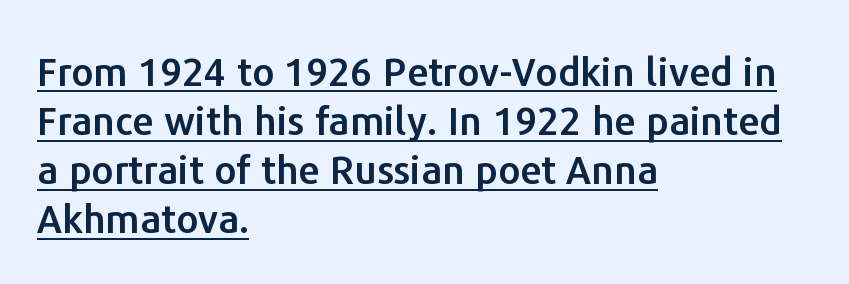
A typesetter would call this proportional, since set widths differ per character. A typographer would call this underscored text. In CSS terms this would be text-align: left. What stands out about the letter spacing? Nothing — it is the standard amount. Rendered with straight, roman letterforms.
